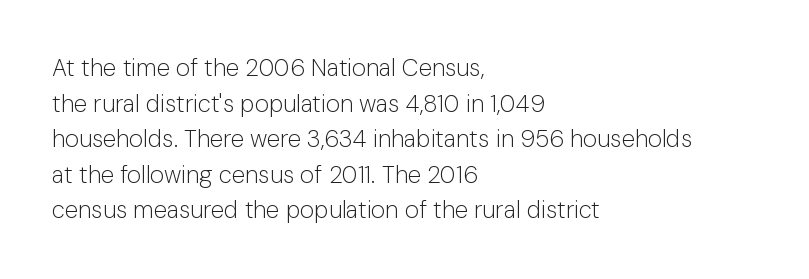
Q: Is the text bold? A: No.
Q: Is the text italic (slanted)? A: No, it is upright.
Q: Is the text underlined? A: No.
Q: How is the paragraph aligned? A: Left-aligned.
Q: Is the spacing between letters normal or unusually wide? A: Normal.
Q: Is the spacing between lines tight, normal or loose? A: Normal.
